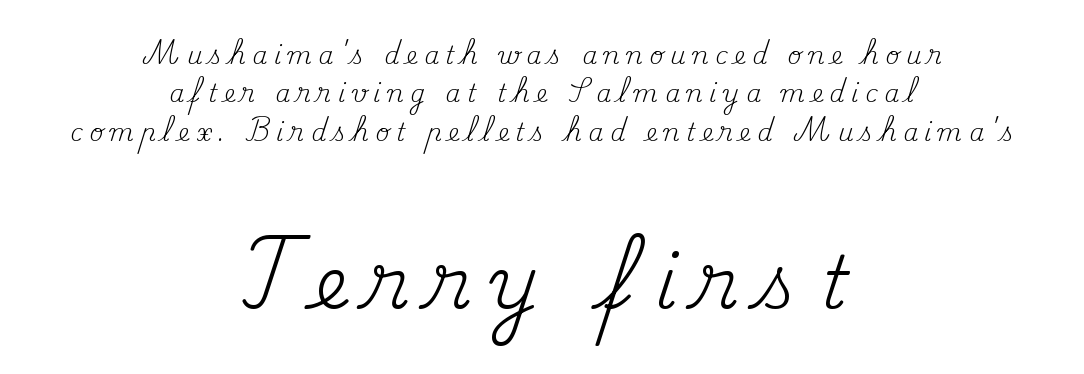
{"serif": "yes", "bold": "no", "weight": "regular", "width": "normal", "stroke_contrast": "medium", "x_height": "small", "monospaced": "no", "underline": "no", "align": "center", "line_spacing": "normal", "line_spacing_ratio": 1.6, "letter_spacing": "wide", "letter_spacing_em": 0.28, "larger_block": "second", "size_ratio": 3.04, "glyph_px": 73}
